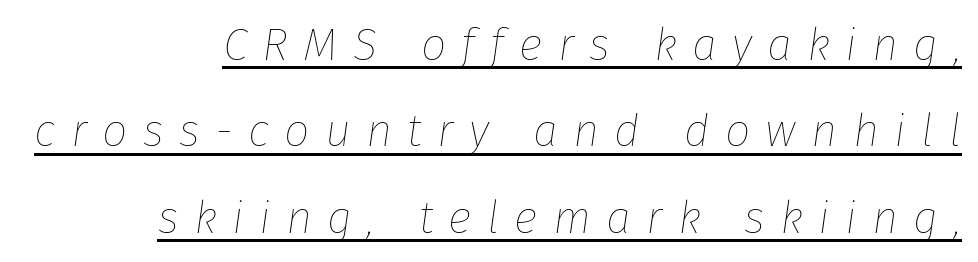
Horizontal alignment here is rightward, an uncommon choice for prose. The tracking jumps out immediately: characters are airy and widely separated. These lines are rendered in a variable-pitch font. No letter is thick-stroked: the sample isn't bold. The whole block is typeset with a tilt. The vertical gap from one line to the next is large.
